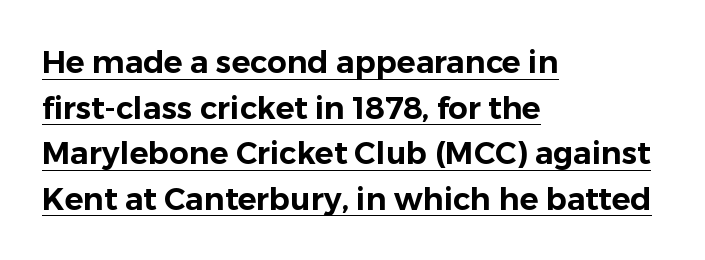
{"serif": "no", "italic": "no", "width": "normal", "stroke_contrast": "low", "x_height": "medium", "monospaced": "no", "underline": "yes", "align": "left", "line_spacing": "normal", "line_spacing_ratio": 1.47, "letter_spacing": "normal", "letter_spacing_em": 0.0, "glyph_px": 31}
